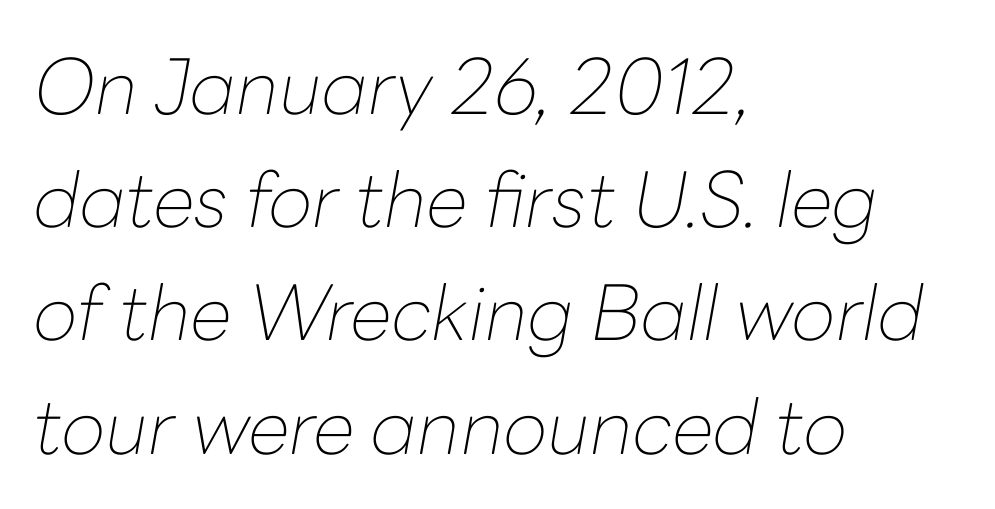
{"italic": "yes", "lean": "right", "slant_degrees": 10, "bold": "no", "weight": "thin", "width": "normal", "stroke_contrast": "low", "x_height": "medium", "monospaced": "no", "underline": "no", "align": "left", "line_spacing": "normal", "line_spacing_ratio": 1.49, "letter_spacing": "normal", "letter_spacing_em": 0.0, "glyph_px": 76}
